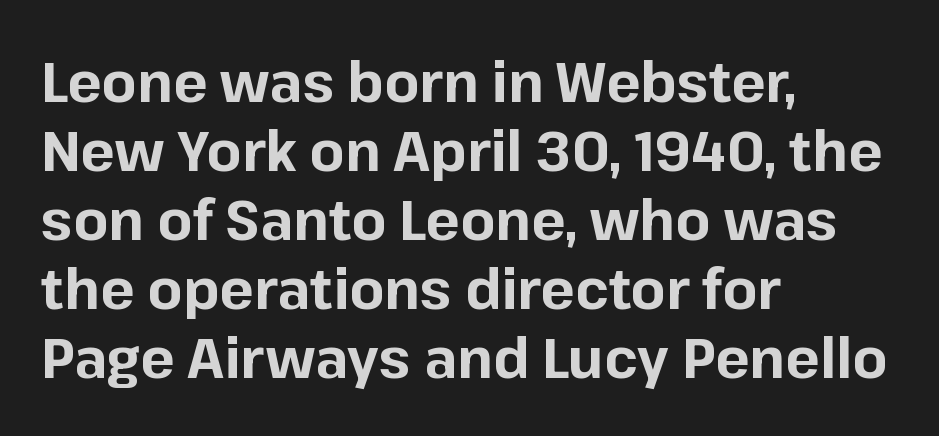
Q: Is the text bold? A: Yes.
Q: Is the text italic (slanted)? A: No, it is upright.
Q: Is the typeface a serif or a sans-serif typeface? A: Sans-serif.
Q: Is the text underlined? A: No.
Q: How is the paragraph aligned? A: Left-aligned.
Q: Is the spacing between letters normal or unusually wide? A: Normal.
Q: Width (condensed, normal, or wide)? A: Normal.
Q: Stroke contrast? A: Low.
Q: x-height? A: Medium.
Q: Monospaced? A: No.
